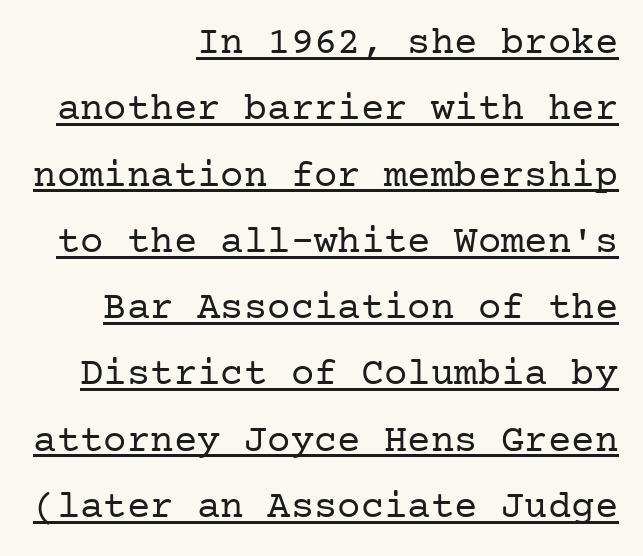
Q: Is the text bold? A: No.
Q: Is the text italic (slanted)? A: No, it is upright.
Q: Is the typeface a serif or a sans-serif typeface? A: Serif.
Q: Is the text underlined? A: Yes.
Q: How is the paragraph aligned? A: Right-aligned.
Q: Is the spacing between letters normal or unusually wide? A: Normal.
Q: Is the spacing between lines tight, normal or loose? A: Normal.
Q: Width (condensed, normal, or wide)? A: Normal.
Q: Stroke contrast? A: Low.
Q: x-height? A: Medium.
